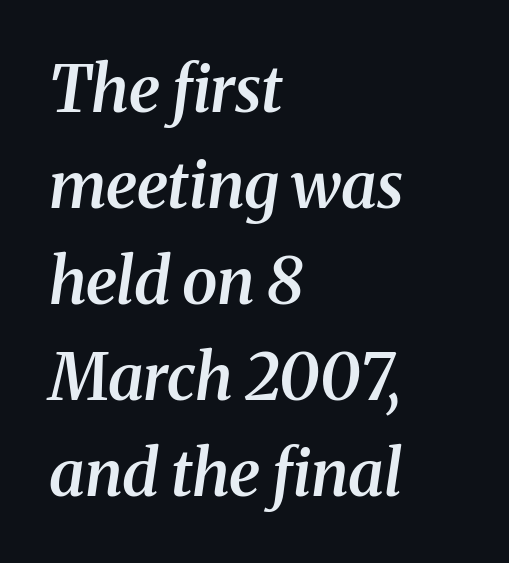
Q: Is the text bold? A: Semi-bold.
Q: Is the text italic (slanted)? A: Yes, it leans right by about 8 degrees.
Q: Is the typeface a serif or a sans-serif typeface? A: Serif.
Q: Is the text underlined? A: No.
Q: How is the paragraph aligned? A: Left-aligned.
Q: Is the spacing between letters normal or unusually wide? A: Normal.
Q: Is the spacing between lines tight, normal or loose? A: Normal.
Q: Width (condensed, normal, or wide)? A: Normal.
Q: Stroke contrast? A: Medium.
Q: x-height? A: Medium.
Q: Monospaced? A: No.
